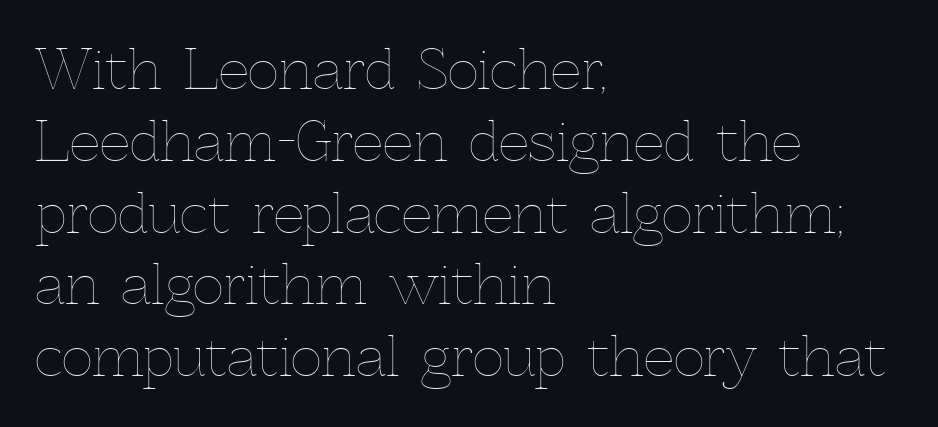
The image shows 54 px thin type, upright; set left-aligned, normal line spacing (1.33x), normal letter spacing, not underlined; a medium x-height.
